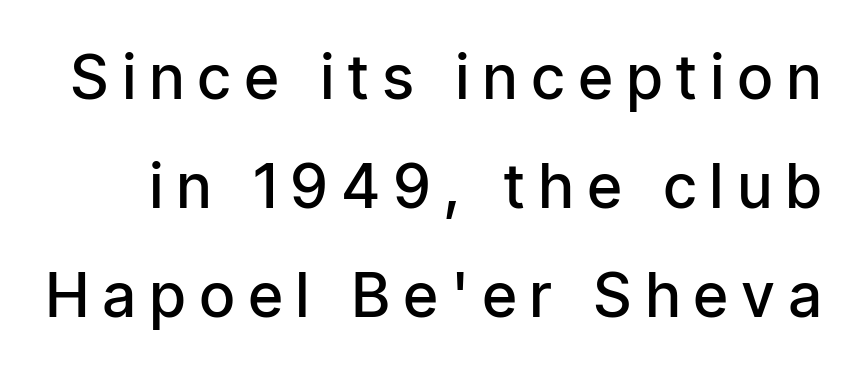
{"serif": "no", "italic": "no", "bold": "semi", "weight": "semibold", "width": "condensed", "stroke_contrast": "low", "x_height": "medium", "monospaced": "no", "underline": "no", "line_spacing_ratio": 1.79, "letter_spacing": "wide", "letter_spacing_em": 0.24, "glyph_px": 61}
